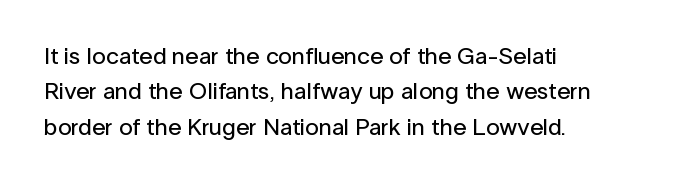
Q: Is the text italic (slanted)? A: No, it is upright.
Q: Is the text underlined? A: No.
Q: How is the paragraph aligned? A: Left-aligned.
Q: Is the spacing between letters normal or unusually wide? A: Normal.
Q: Is the spacing between lines tight, normal or loose? A: Normal.
